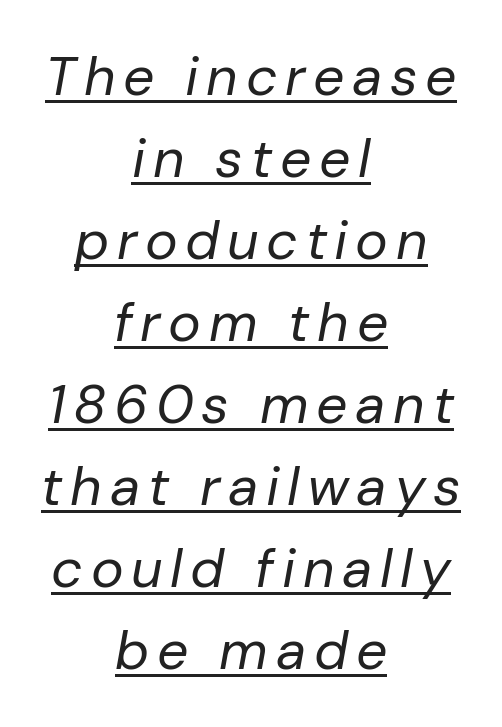
Q: Is the text bold? A: No.
Q: Is the text italic (slanted)? A: Yes, it leans right by about 10 degrees.
Q: Is the text underlined? A: Yes.
Q: How is the paragraph aligned? A: Centered.
Q: Is the spacing between lines tight, normal or loose? A: Normal.
Q: Width (condensed, normal, or wide)? A: Normal.
Q: Stroke contrast? A: Low.
Q: x-height? A: Medium.
Q: Monospaced? A: No.
